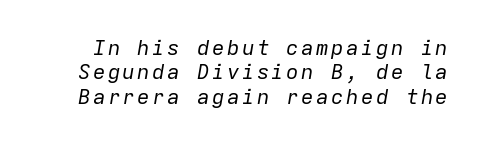
Lines of text with bare space underneath. Is the stroke heavy? The answer is a plain regular-or-lighter. Compared with ordinary roman type, these characters are visibly tilted.
